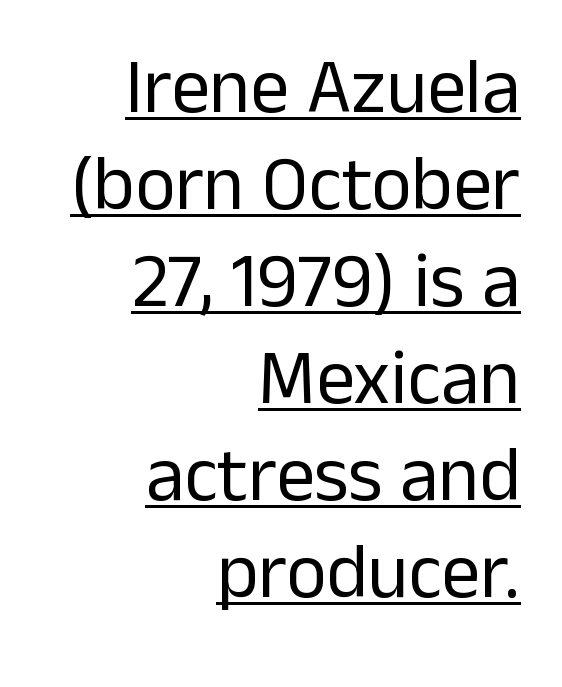
Q: Is the text bold? A: No.
Q: Is the text italic (slanted)? A: No, it is upright.
Q: Is the typeface a serif or a sans-serif typeface? A: Sans-serif.
Q: Is the text underlined? A: Yes.
Q: How is the paragraph aligned? A: Right-aligned.
Q: Is the spacing between letters normal or unusually wide? A: Normal.
Q: Is the spacing between lines tight, normal or loose? A: Normal.
Q: Width (condensed, normal, or wide)? A: Normal.
Q: Stroke contrast? A: Low.
Q: x-height? A: Medium.
Q: Monospaced? A: No.
